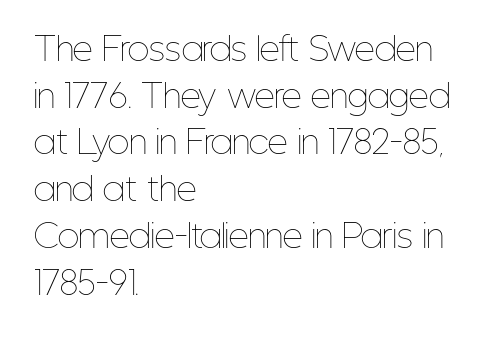
The strokes are not fattened; the text isn't bold. This block has exactly the height ordinary leading produces. Short note: letters normally spaced. Each line starts at the same left margin while the right side varies. Check under the words: just untouched page. Do the characters align in a grid? No, the font is proportional.
